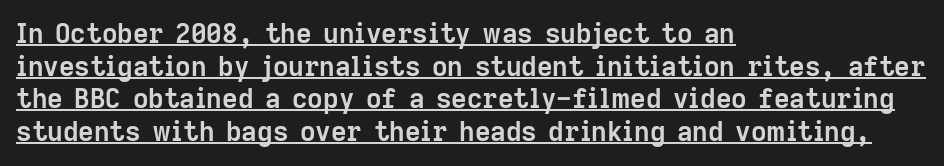
Is there any slant? The stems are plumb. The rendering keeps characters at their native spacing. The passage is arranged the way most books set body copy — flush left. A full-strength bold gives these letters their thick strokes. Underlined type.
